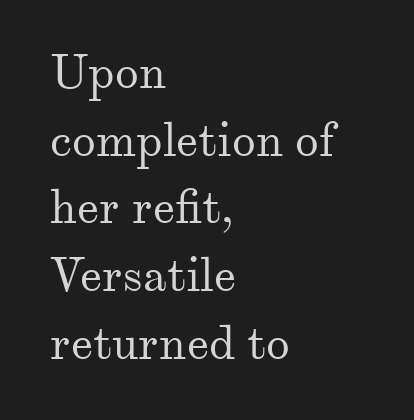
Q: Is the text bold? A: No.
Q: Is the text italic (slanted)? A: No, it is upright.
Q: Is the typeface a serif or a sans-serif typeface? A: Serif.
Q: Is the text underlined? A: No.
Q: How is the paragraph aligned? A: Left-aligned.
Q: Is the spacing between letters normal or unusually wide? A: Normal.
Q: Is the spacing between lines tight, normal or loose? A: Normal.
Q: Width (condensed, normal, or wide)? A: Normal.
Q: Stroke contrast? A: Medium.
Q: x-height? A: Small.
Q: Monospaced? A: No.
